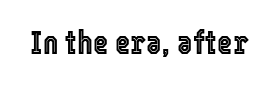
Q: Is the text italic (slanted)? A: No, it is upright.
Q: Is the text underlined? A: No.
Q: Is the spacing between letters normal or unusually wide? A: Normal.
Q: Width (condensed, normal, or wide)? A: Condensed.
Q: x-height? A: Medium.
Q: Monospaced? A: No.
